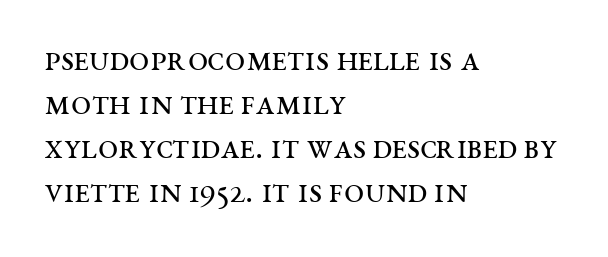
The font's upright variant was chosen for this text. The lines are quadded left. These lines are rendered in a variable-pitch font. The strokes carry an ordinary text weight at most.
